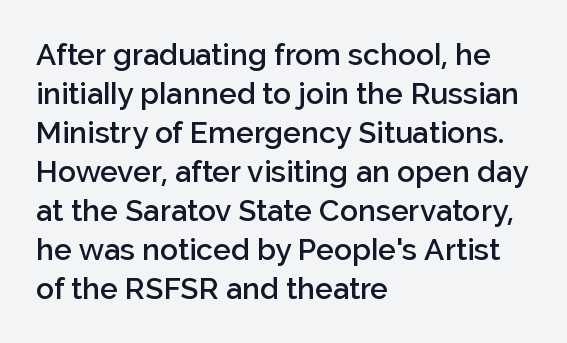
{"serif": "no", "italic": "no", "bold": "semi", "weight": "semibold", "width": "normal", "stroke_contrast": "low", "x_height": "medium", "monospaced": "no", "underline": "no", "align": "left", "line_spacing": "normal", "line_spacing_ratio": 1.3, "letter_spacing": "normal", "letter_spacing_em": 0.0, "glyph_px": 30}
